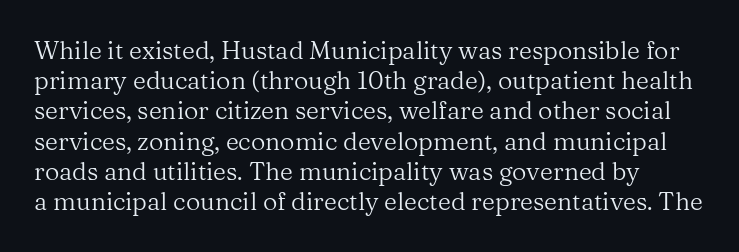
The image shows 25 px text type, upright; set line spacing 1.21x, normal letter spacing, not underlined.
